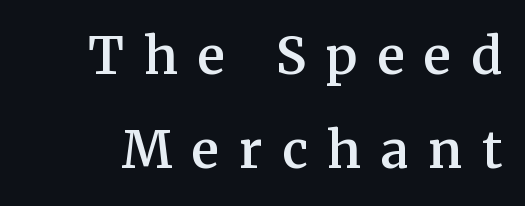
{"serif": "yes", "italic": "no", "bold": "semi", "weight": "semibold", "width": "normal", "stroke_contrast": "medium", "x_height": "medium", "monospaced": "no", "underline": "no", "line_spacing_ratio": 1.85, "letter_spacing": "wide", "letter_spacing_em": 0.39, "glyph_px": 51}
